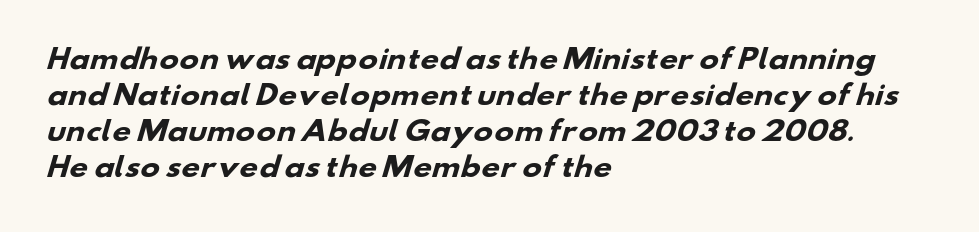
{"bold": "yes", "underline": "no", "align": "left", "line_spacing": "normal", "line_spacing_ratio": 1.38, "letter_spacing": "normal", "letter_spacing_em": 0.0, "glyph_px": 26}
